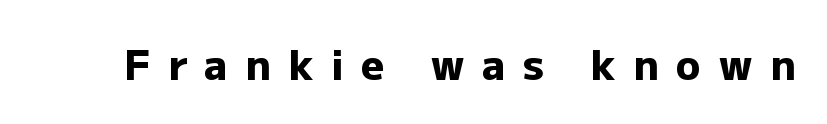
{"serif": "no", "italic": "no", "bold": "yes", "weight": "heavy", "width": "normal", "stroke_contrast": "low", "x_height": "medium", "monospaced": "no", "underline": "no", "letter_spacing": "wide", "letter_spacing_em": 0.43, "glyph_px": 41}
